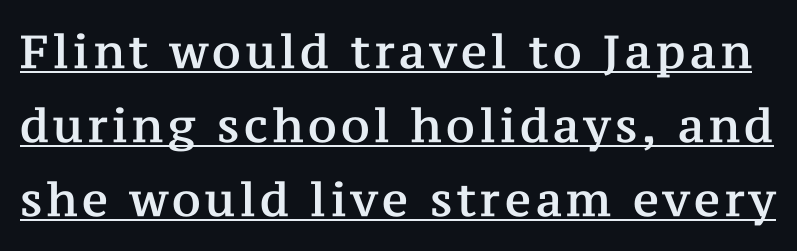
The image shows 46 px serif type, upright; set normal line spacing (1.61x), underlined; medium stroke contrast and a medium x-height.
